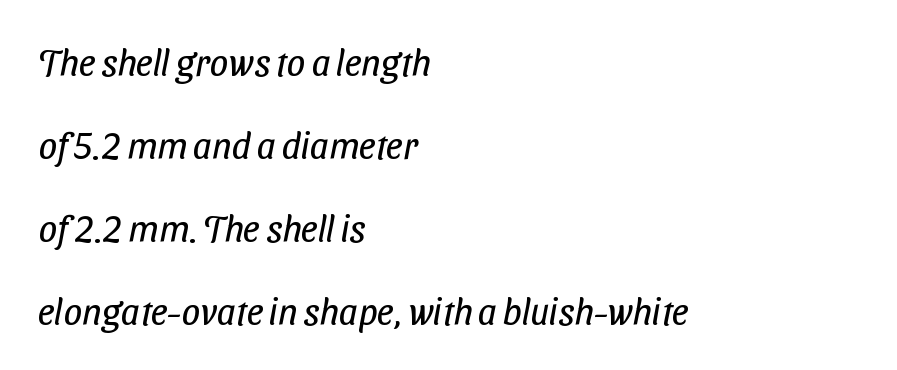
Q: Is the text bold? A: No.
Q: Is the typeface a serif or a sans-serif typeface? A: Sans-serif.
Q: Is the text underlined? A: No.
Q: How is the paragraph aligned? A: Left-aligned.
Q: Is the spacing between letters normal or unusually wide? A: Normal.
Q: Is the spacing between lines tight, normal or loose? A: Loose.
Q: Width (condensed, normal, or wide)? A: Condensed.
Q: Stroke contrast? A: Low.
Q: x-height? A: Medium.
Q: Monospaced? A: No.
